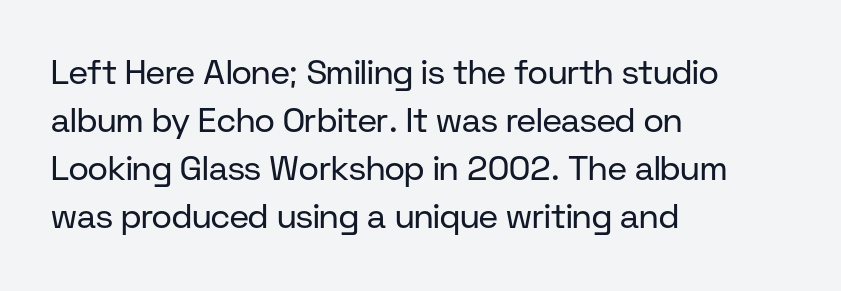
Italic? Not at all — the glyphs are vertical. The rendering uses natural spacing where letterforms have individual widths. Leftover space on each line is placed entirely after the last word. The horizontal fit of the characters is conventional and even. Does the type have serifs? No, each stem ends abruptly. Compared with a typical body face, this is equally light or lighter still.
